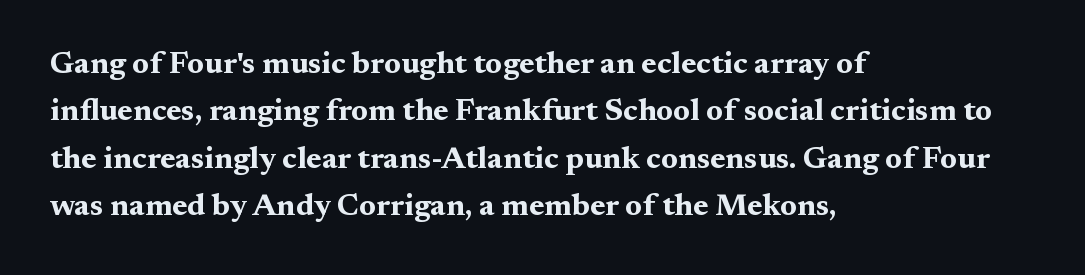
The image shows 31 px bold, wide serif type, upright; set left-aligned, normal line spacing (1.53x), normal letter spacing, not underlined; medium stroke contrast and a medium x-height.
